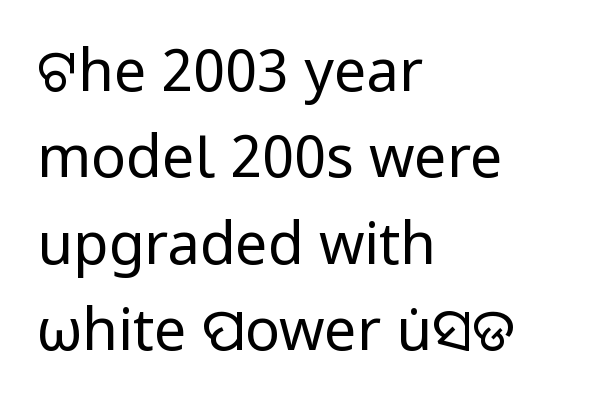
{"serif": "no", "italic": "no", "bold": "no", "weight": "regular", "width": "normal", "stroke_contrast": "low", "x_height": "medium", "monospaced": "no", "underline": "no", "align": "left", "line_spacing": "normal", "line_spacing_ratio": 1.49, "letter_spacing": "normal", "letter_spacing_em": 0.0, "glyph_px": 58}
